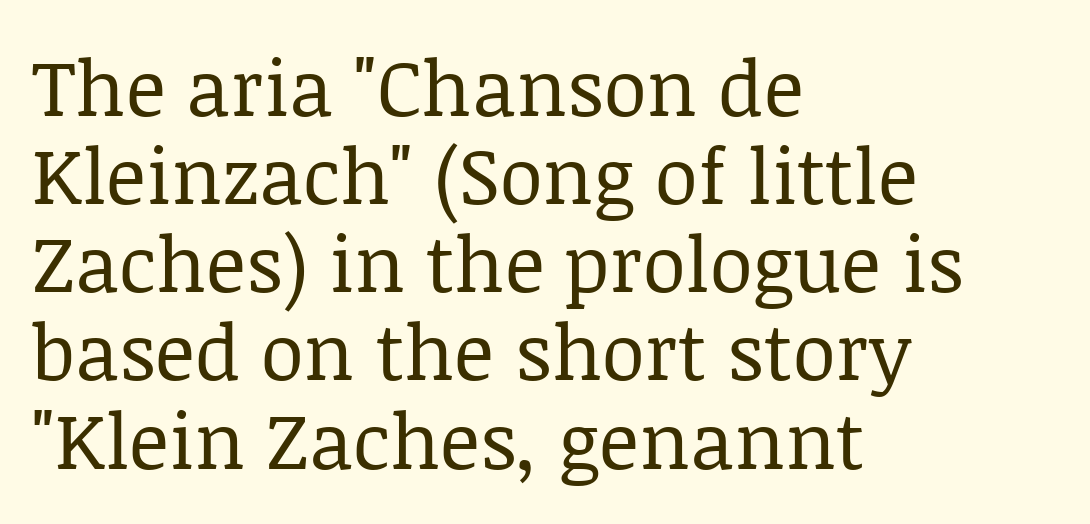
The image shows 78 px regular-weight serif type, upright; set left-aligned, tight line spacing (1.13x), normal letter spacing, not underlined; low stroke contrast and a large x-height.
